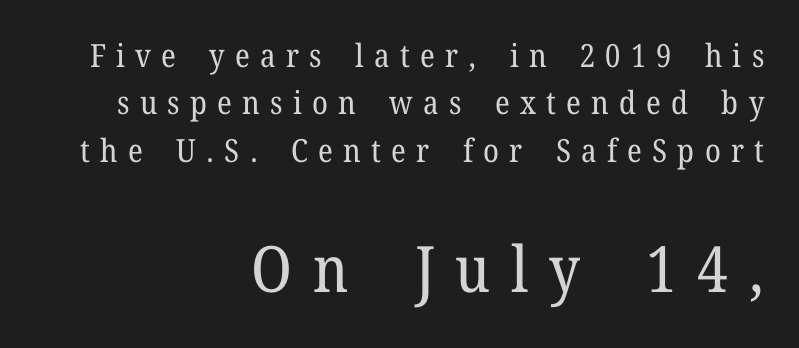
Q: Is the text bold? A: No.
Q: Is the text italic (slanted)? A: No, it is upright.
Q: Is the typeface a serif or a sans-serif typeface? A: Serif.
Q: Is the text underlined? A: No.
Q: How is the paragraph aligned? A: Right-aligned.
Q: Is the spacing between letters normal or unusually wide? A: Unusually wide.
Q: Is the spacing between lines tight, normal or loose? A: Normal.
Q: Which block of text is set in a larger size, the first (top) or the second (bottom)? A: The second (bottom) one.
Q: Width (condensed, normal, or wide)? A: Normal.
Q: Stroke contrast? A: Low.
Q: x-height? A: Medium.
Q: Monospaced? A: No.
